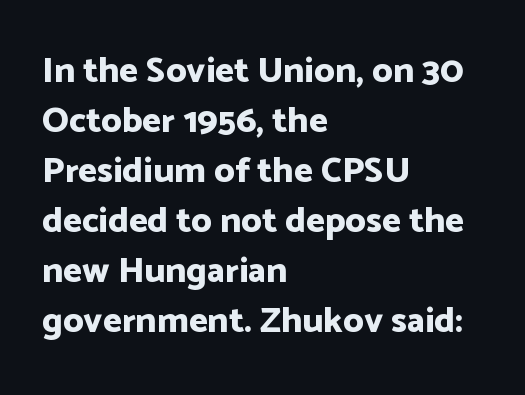
{"serif": "no", "italic": "no", "bold": "yes", "weight": "bold", "width": "normal", "stroke_contrast": "low", "x_height": "medium", "monospaced": "no", "underline": "no", "align": "left", "line_spacing": "normal", "line_spacing_ratio": 1.39, "letter_spacing": "normal", "letter_spacing_em": 0.0, "glyph_px": 36}
